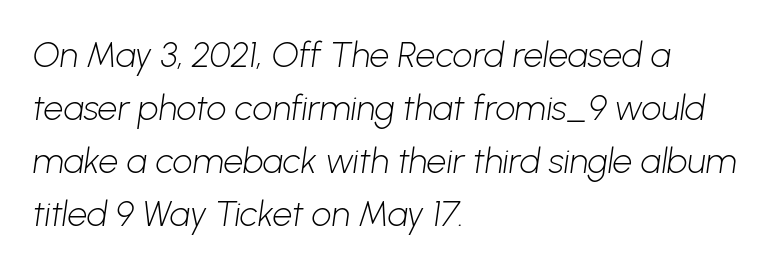
{"serif": "no", "bold": "no", "weight": "light", "width": "normal", "stroke_contrast": "low", "x_height": "medium", "monospaced": "no", "underline": "no", "align": "left", "line_spacing": "normal", "line_spacing_ratio": 1.51, "letter_spacing": "normal", "letter_spacing_em": 0.0, "glyph_px": 35}
